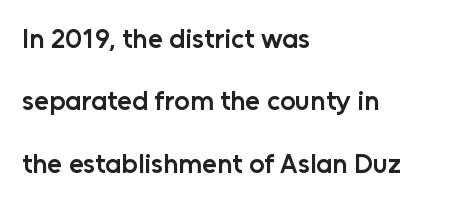
The image shows 27 px text type, upright; set left-aligned, loose line spacing (2.31x), normal letter spacing, not underlined.
